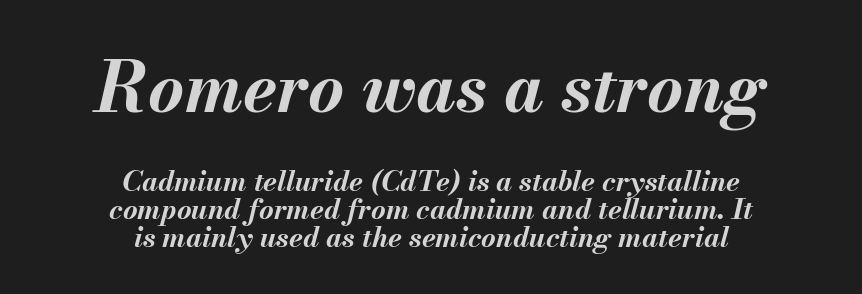
{"italic": "yes", "lean": "right", "slant_degrees": 13, "bold": "yes", "weight": "bold", "width": "normal", "stroke_contrast": "medium", "x_height": "small", "monospaced": "no", "underline": "no", "align": "center", "line_spacing": "tight", "line_spacing_ratio": 1.01, "letter_spacing": "normal", "letter_spacing_em": 0.0, "larger_block": "first", "size_ratio": 2.46, "glyph_px": 69}
